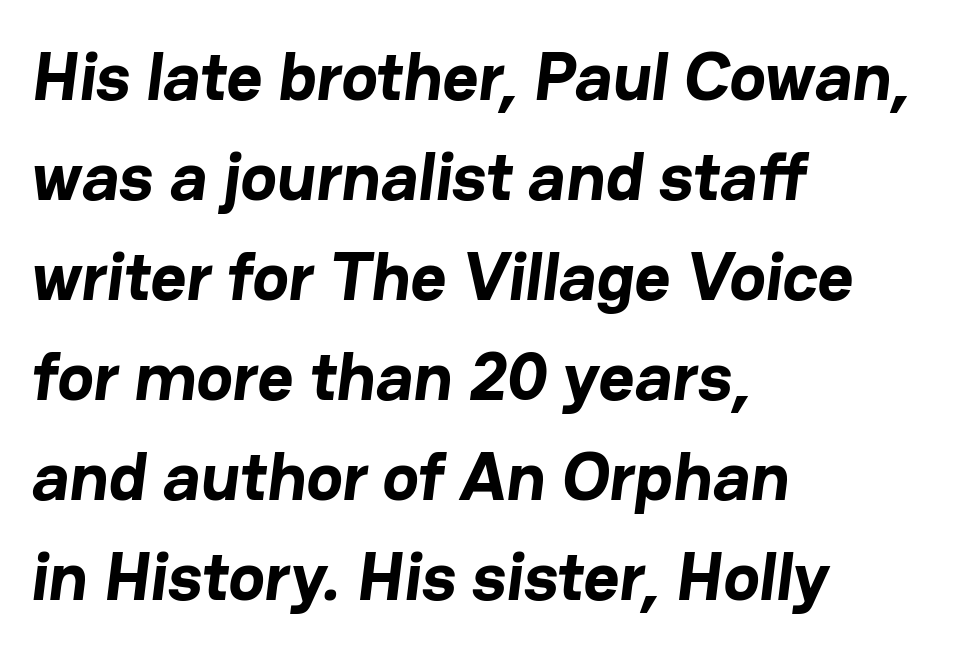
{"serif": "no", "bold": "yes", "weight": "bold", "width": "normal", "stroke_contrast": "low", "x_height": "medium", "monospaced": "no", "underline": "no", "align": "left", "line_spacing": "normal", "line_spacing_ratio": 1.45, "letter_spacing": "normal", "letter_spacing_em": 0.0, "glyph_px": 69}
